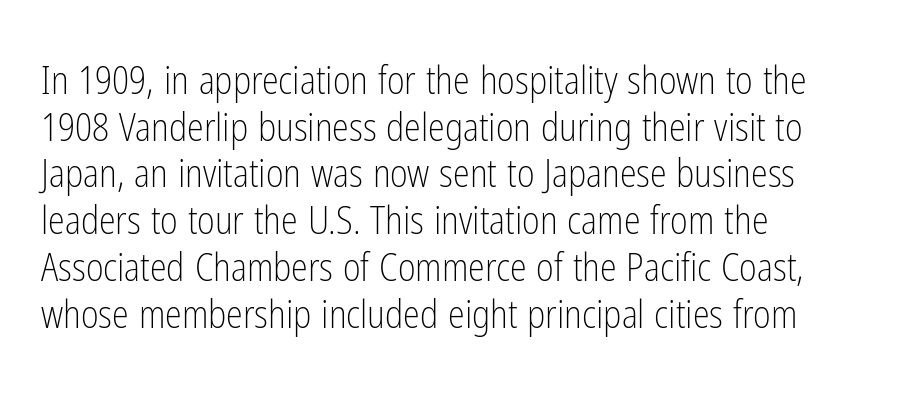
The string is rendered with underlining switched off. Alignment: flush left. Serif or sans? Sans — the stroke terminals are bare. Ascenders rise straight up at ninety degrees. No chunkiness to these letters — they're not bold.
